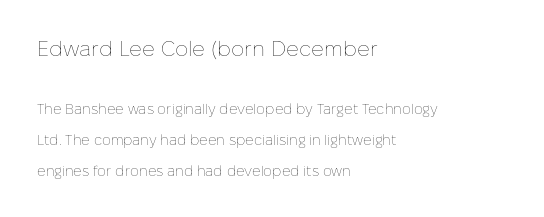
{"italic": "no", "bold": "no", "underline": "no", "align": "left", "line_spacing": "loose", "line_spacing_ratio": 2.23, "letter_spacing": "normal", "letter_spacing_em": 0.0, "larger_block": "first", "size_ratio": 1.5, "glyph_px": 21}
